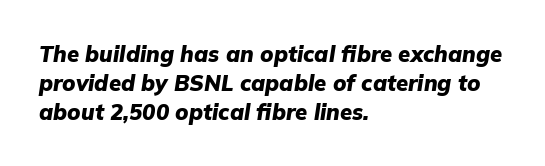
The image shows 22 px bold type, italic (leaning right); set left-aligned, normal line spacing (1.32x), normal letter spacing, not underlined.
